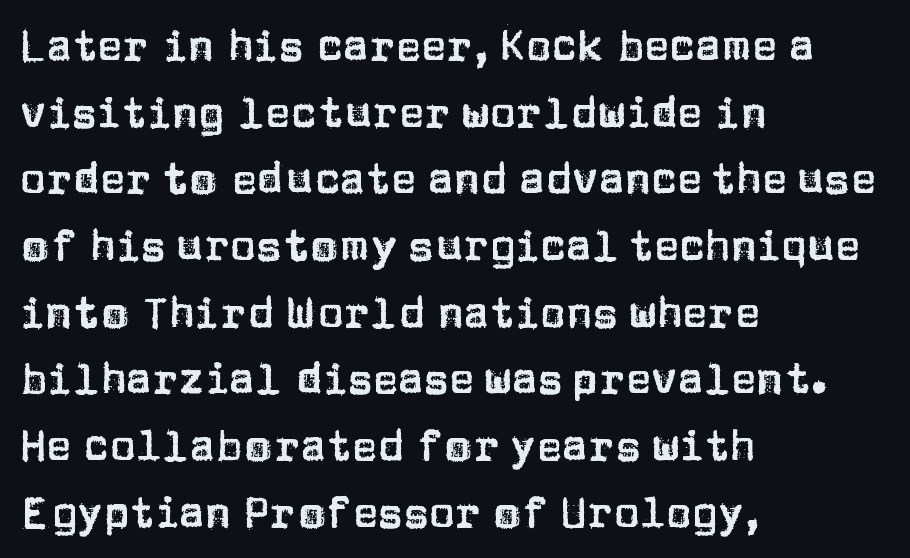
Nobody drew a line under any word here. A typesetter would call this leading conventional body-copy spacing. The lines in this sample share a left origin and differ only in where they stop. Are there feet on the stems? There aren't — it's a sans. Do the characters align in a grid? No, the font is proportional.
